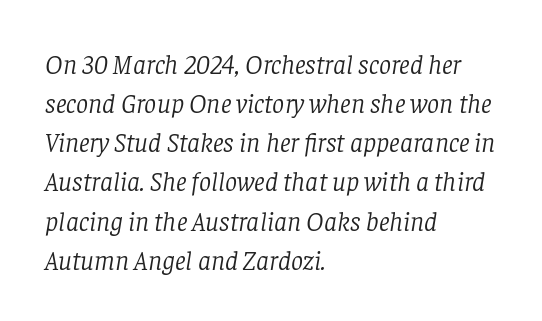
The font's italic variant was chosen for this text. Underlining? Definitely not there. What stands out about the letter spacing? Nothing — it is the standard amount. The passage shown is not bold in any degree. The setting favours the left margin, as ordinary paragraphs usually do. Leading matches the norm, producing a regular column.
